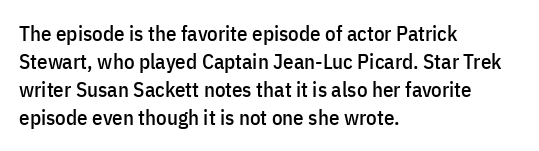
Q: Is the text italic (slanted)? A: No, it is upright.
Q: Is the text underlined? A: No.
Q: How is the paragraph aligned? A: Left-aligned.
Q: Is the spacing between letters normal or unusually wide? A: Normal.
Q: Is the spacing between lines tight, normal or loose? A: Normal.
